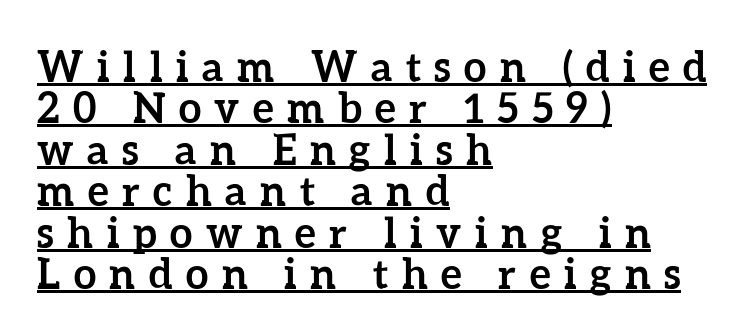
The image shows 41 px semibold type, upright; set left-aligned, tight line spacing (1.01x), unusually wide letter spacing (+0.33 em), underlined; low stroke contrast and a medium x-height.
